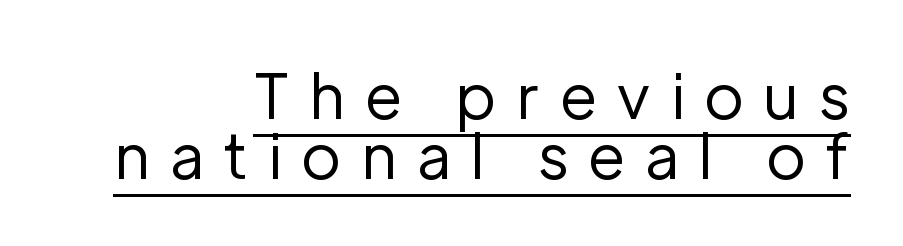
Q: Is the text bold? A: No.
Q: Is the text italic (slanted)? A: No, it is upright.
Q: Is the typeface a serif or a sans-serif typeface? A: Sans-serif.
Q: Is the text underlined? A: Yes.
Q: How is the paragraph aligned? A: Right-aligned.
Q: Is the spacing between letters normal or unusually wide? A: Unusually wide.
Q: Is the spacing between lines tight, normal or loose? A: Tight.
Q: Width (condensed, normal, or wide)? A: Normal.
Q: Stroke contrast? A: Low.
Q: x-height? A: Medium.
Q: Monospaced? A: No.
